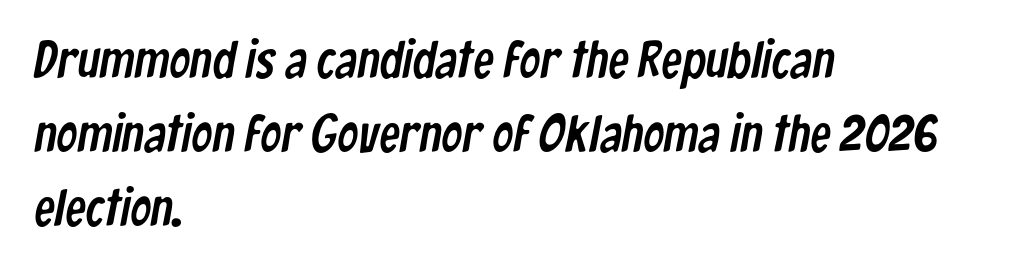
Q: Is the typeface a serif or a sans-serif typeface? A: Sans-serif.
Q: Is the text underlined? A: No.
Q: How is the paragraph aligned? A: Left-aligned.
Q: Is the spacing between letters normal or unusually wide? A: Normal.
Q: Is the spacing between lines tight, normal or loose? A: Normal.
Q: Width (condensed, normal, or wide)? A: Condensed.
Q: Stroke contrast? A: Low.
Q: x-height? A: Medium.
Q: Monospaced? A: No.
